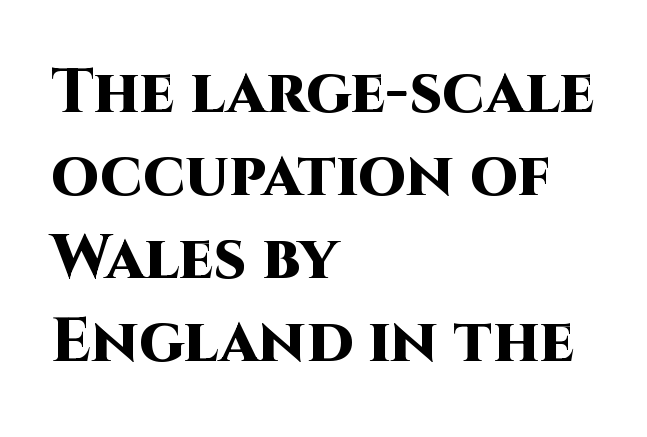
I'd call this a sans setting — the letters go barefoot. Leftover space on each line is placed entirely after the last word. This block has exactly the height ordinary leading produces. Letters rest on an invisible, unmarked baseline. Thick stems and heavy bowls — unmistakably bold.
